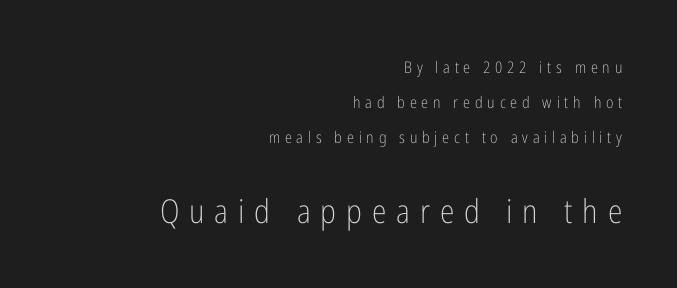
Quick note: underline off. No letter is thick-stroked: the sample isn't bold. The face used here is rendered with a markedly widened letterfit. The block sitting lower on the canvas is the one with enlarged characters. Looks like regular typesetting: each glyph gets only the width it needs.
